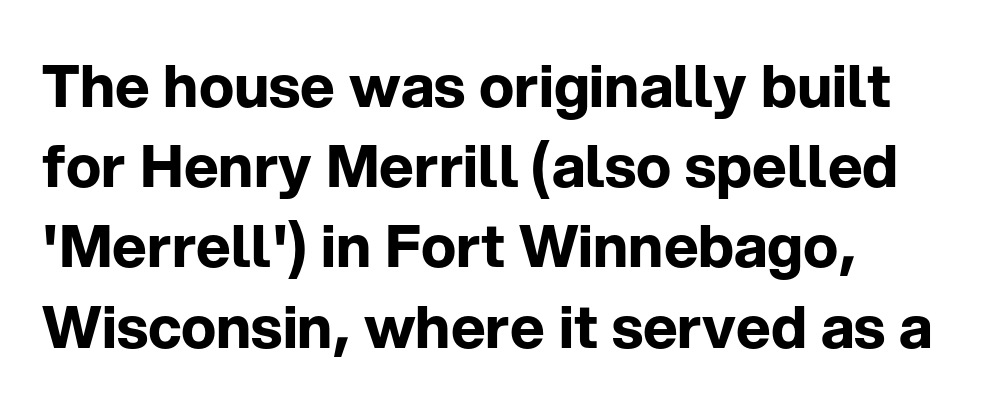
Q: Is the text bold? A: Yes.
Q: Is the text italic (slanted)? A: No, it is upright.
Q: Is the typeface a serif or a sans-serif typeface? A: Sans-serif.
Q: Is the text underlined? A: No.
Q: How is the paragraph aligned? A: Left-aligned.
Q: Is the spacing between letters normal or unusually wide? A: Normal.
Q: Is the spacing between lines tight, normal or loose? A: Normal.
Q: Width (condensed, normal, or wide)? A: Normal.
Q: Stroke contrast? A: Low.
Q: x-height? A: Medium.
Q: Monospaced? A: No.
